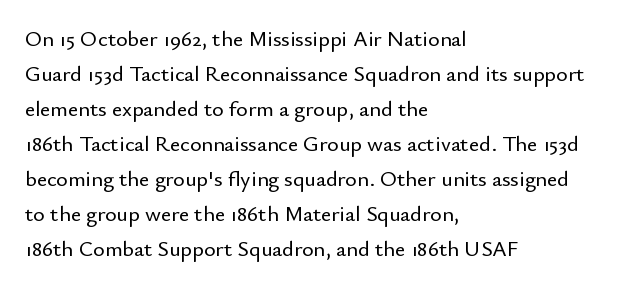
The image shows 22 px text type, upright; set left-aligned, normal line spacing (1.59x), normal letter spacing, not underlined.
